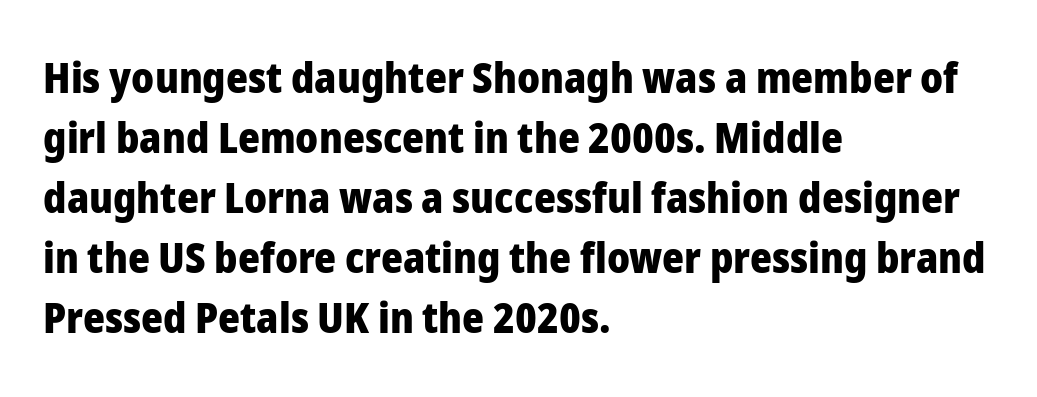
These lines are composed in type without serifs. Students, this is bold: see how much ink each stroke carries. This is the regular roman posture of the typeface. Baseline-to-baseline distance is the conventional proportion of letter height. Leftover space on each line is placed entirely after the last word.
